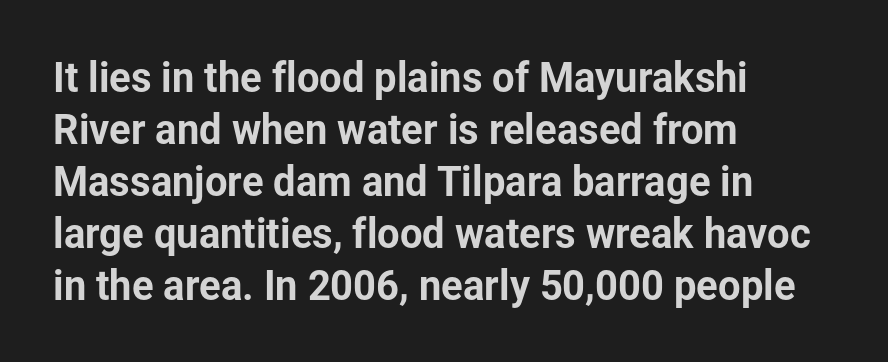
The image shows 40 px sans-serif type, upright; set left-aligned, normal line spacing (1.3x), normal letter spacing, not underlined; low stroke contrast and a medium x-height.
